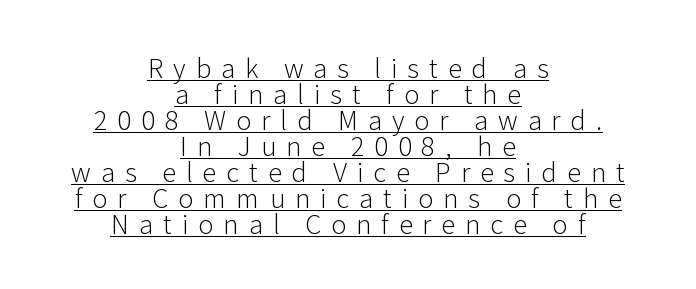
{"italic": "no", "bold": "no", "underline": "yes", "align": "center", "line_spacing": "tight", "line_spacing_ratio": 1.0, "letter_spacing": "wide", "letter_spacing_em": 0.38, "glyph_px": 26}
